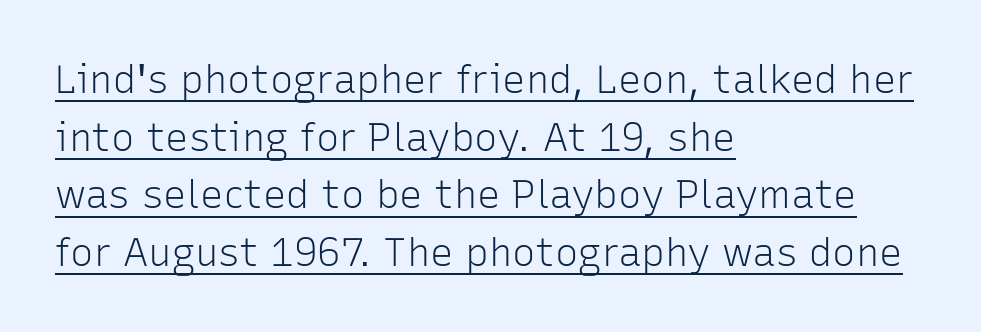
{"serif": "no", "italic": "no", "bold": "no", "weight": "light", "width": "normal", "stroke_contrast": "low", "x_height": "medium", "monospaced": "no", "underline": "yes", "align": "left", "line_spacing": "normal", "line_spacing_ratio": 1.48, "letter_spacing": "normal", "letter_spacing_em": 0.0, "glyph_px": 39}
